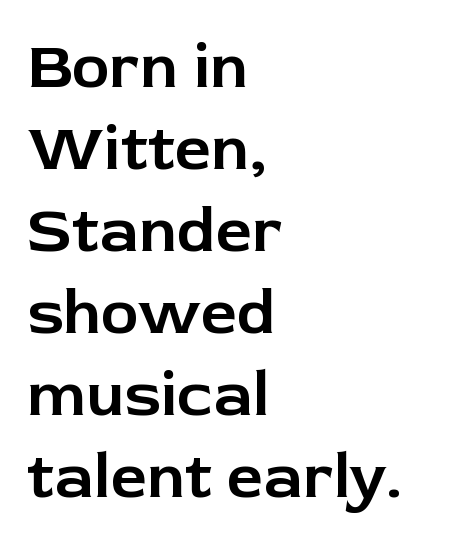
Q: Is the text italic (slanted)? A: No, it is upright.
Q: Is the typeface a serif or a sans-serif typeface? A: Sans-serif.
Q: Is the text underlined? A: No.
Q: How is the paragraph aligned? A: Left-aligned.
Q: Is the spacing between letters normal or unusually wide? A: Normal.
Q: Is the spacing between lines tight, normal or loose? A: Normal.
Q: Width (condensed, normal, or wide)? A: Normal.
Q: Stroke contrast? A: Low.
Q: x-height? A: Medium.
Q: Monospaced? A: No.
